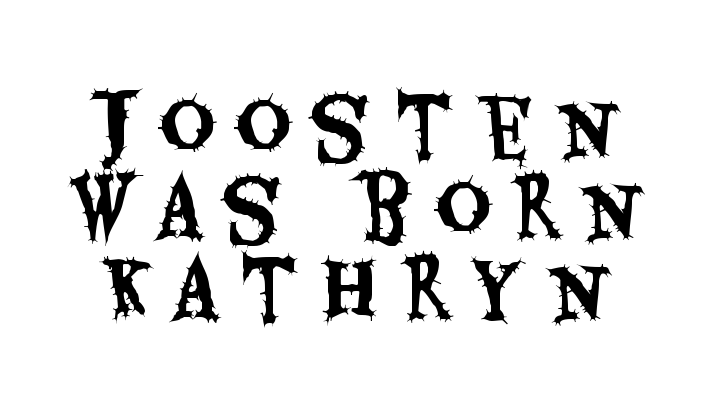
If you measured baseline to baseline, you'd find a short distance. Vertical strokes here are truly vertical. Plain, unruled lines of type. The passage shown is typeset with a sans-serif family. Proportional: the letters do not fall into vertical columns. The letters are spread apart with noticeably loose tracking.
